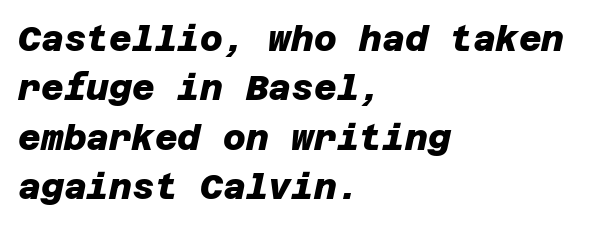
{"serif": "no", "bold": "yes", "weight": "heavy", "width": "normal", "stroke_contrast": "low", "x_height": "large", "underline": "no", "align": "left", "line_spacing": "normal", "line_spacing_ratio": 1.41, "letter_spacing": "normal", "letter_spacing_em": 0.0, "glyph_px": 35}
